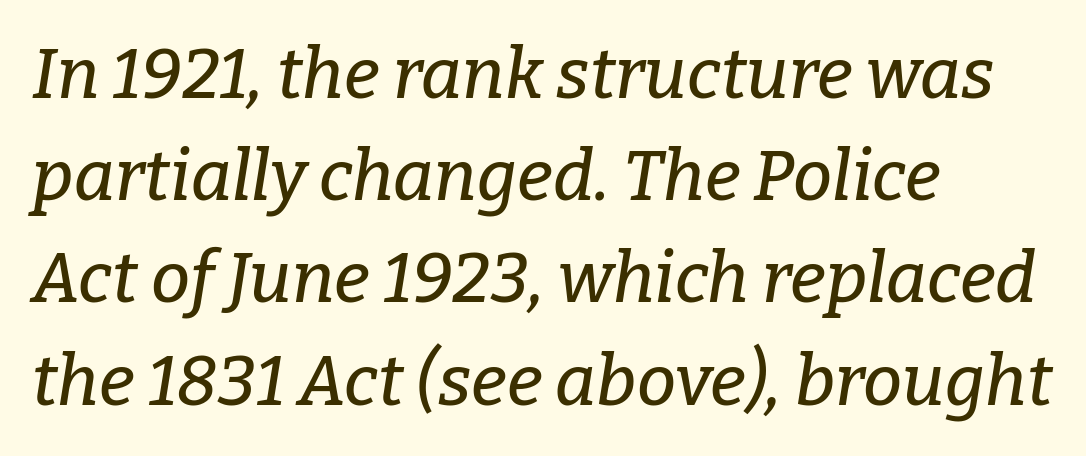
Q: Is the text italic (slanted)? A: Yes, it leans right by about 9 degrees.
Q: Is the typeface a serif or a sans-serif typeface? A: Serif.
Q: Is the text underlined? A: No.
Q: How is the paragraph aligned? A: Left-aligned.
Q: Is the spacing between letters normal or unusually wide? A: Normal.
Q: Is the spacing between lines tight, normal or loose? A: Normal.
Q: Width (condensed, normal, or wide)? A: Normal.
Q: Stroke contrast? A: Low.
Q: x-height? A: Medium.
Q: Monospaced? A: No.
